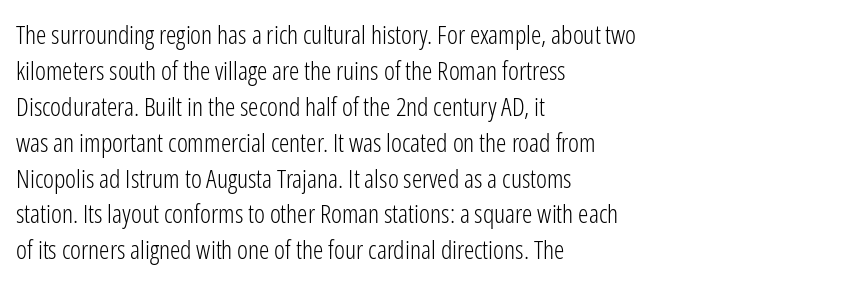
The image shows 26 px text type, upright; set left-aligned, normal line spacing (1.38x), normal letter spacing, not underlined.
